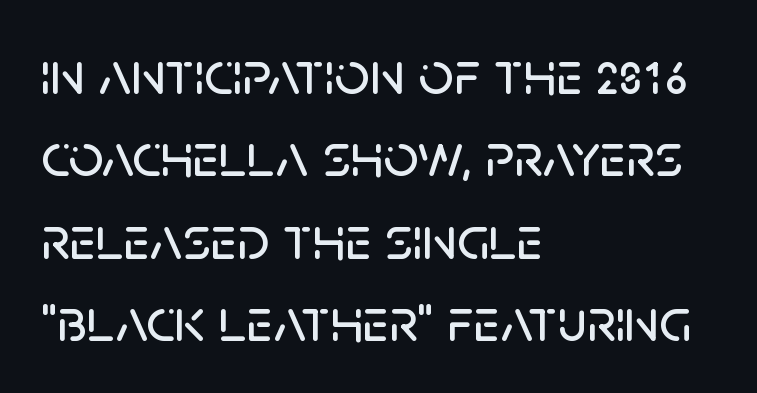
Q: Is the text italic (slanted)? A: No, it is upright.
Q: Is the typeface a serif or a sans-serif typeface? A: Sans-serif.
Q: Is the text underlined? A: No.
Q: How is the paragraph aligned? A: Left-aligned.
Q: Is the spacing between letters normal or unusually wide? A: Normal.
Q: Is the spacing between lines tight, normal or loose? A: Normal.
Q: Width (condensed, normal, or wide)? A: Normal.
Q: Stroke contrast? A: Low.
Q: x-height? A: Large.
Q: Monospaced? A: No.
